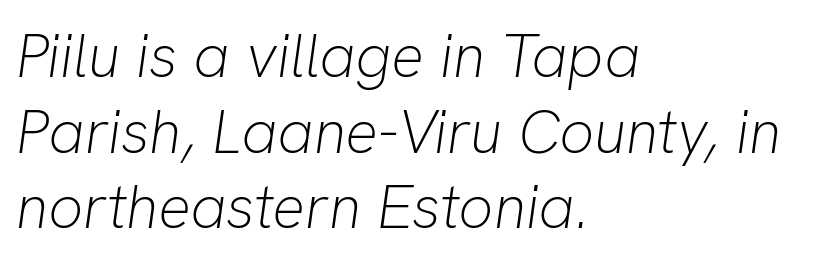
The image shows 61 px light type, italic (leaning right); set left-aligned, line spacing 1.24x, normal letter spacing, not underlined; low stroke contrast and a medium x-height.
